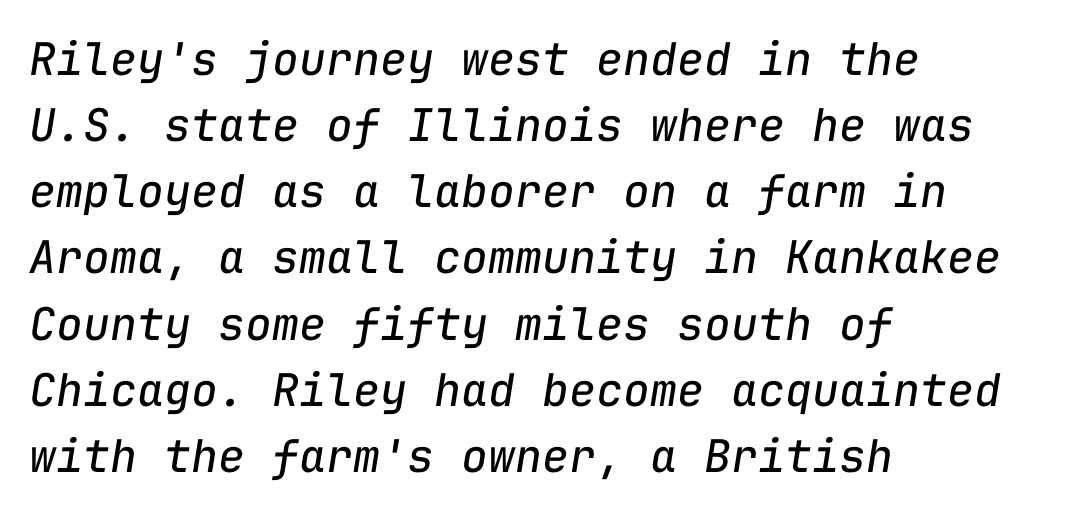
{"italic": "yes", "lean": "right", "slant_degrees": 9, "bold": "no", "weight": "regular", "width": "normal", "stroke_contrast": "low", "x_height": "medium", "monospaced": "yes", "underline": "no", "align": "left", "line_spacing": "normal", "line_spacing_ratio": 1.47, "letter_spacing": "normal", "letter_spacing_em": 0.0, "glyph_px": 45}
